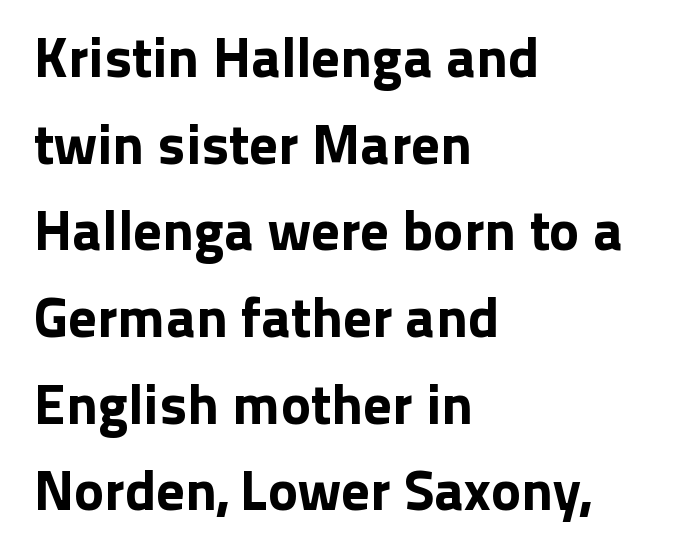
Q: Is the text italic (slanted)? A: No, it is upright.
Q: Is the typeface a serif or a sans-serif typeface? A: Sans-serif.
Q: Is the text underlined? A: No.
Q: How is the paragraph aligned? A: Left-aligned.
Q: Is the spacing between letters normal or unusually wide? A: Normal.
Q: Is the spacing between lines tight, normal or loose? A: Normal.
Q: Width (condensed, normal, or wide)? A: Normal.
Q: Stroke contrast? A: Low.
Q: x-height? A: Medium.
Q: Monospaced? A: No.
